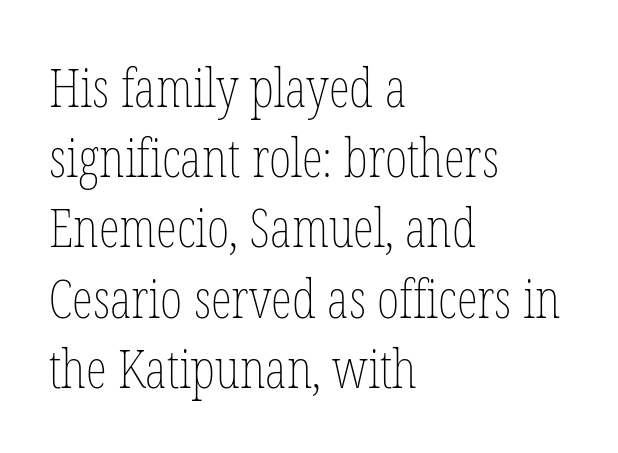
{"italic": "no", "bold": "no", "weight": "thin", "width": "condensed", "stroke_contrast": "low", "x_height": "medium", "monospaced": "no", "underline": "no", "align": "left", "line_spacing": "normal", "line_spacing_ratio": 1.3, "letter_spacing": "normal", "letter_spacing_em": 0.0, "glyph_px": 54}
